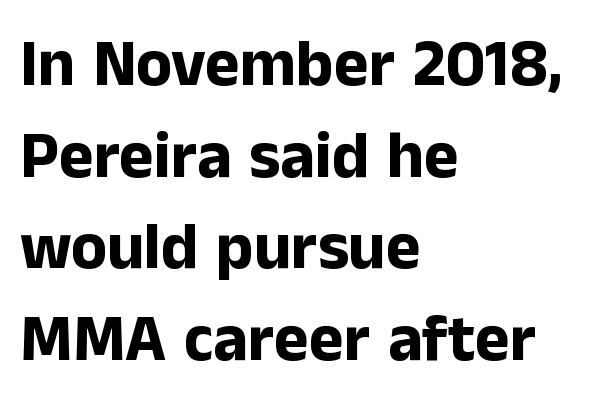
The image shows 66 px bold sans-serif type, upright; set left-aligned, normal line spacing (1.39x), normal letter spacing, not underlined; low stroke contrast and a medium x-height.
